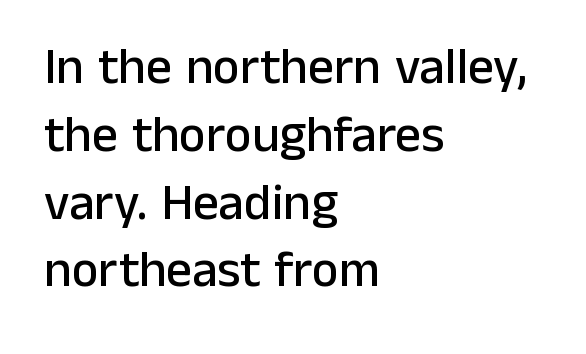
In terms of letterform style, serifs are entirely absent. Do the letters lean? They stand straight. What's the leading like? Ordinary, nothing unusual. This sample uses plain, unmodified letter spacing. Leftover space on each line is placed entirely after the last word.
